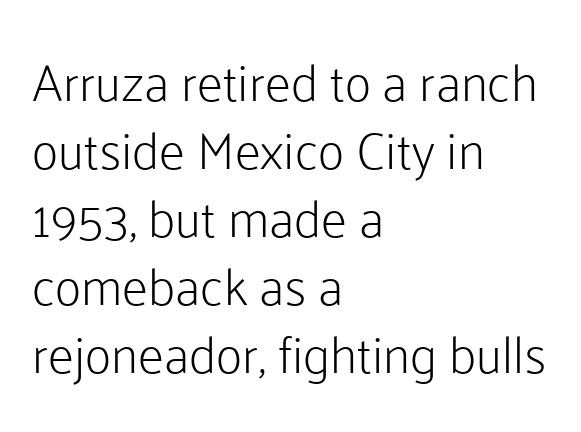
The space between consecutive lines is moderate. Does the type have serifs? No, each stem ends abruptly. Only glyphs here, with clear space below each row. What stands out about the letter spacing? Nothing — it is the standard amount. The strokes are not fattened; the text isn't bold. Quick note: not italic, upright.
